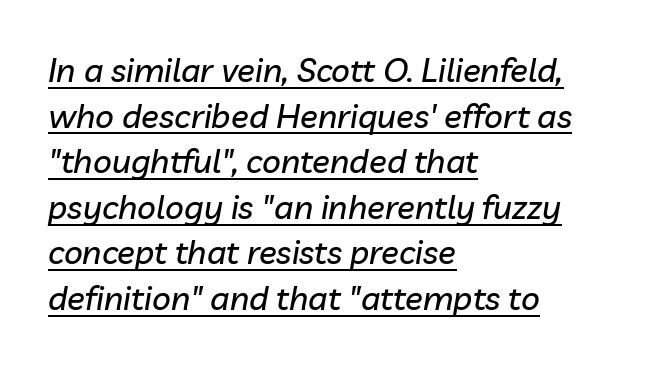
{"italic": "yes", "lean": "right", "slant_degrees": 10, "width": "normal", "stroke_contrast": "low", "x_height": "medium", "monospaced": "no", "underline": "yes", "align": "left", "line_spacing": "normal", "line_spacing_ratio": 1.38, "letter_spacing": "normal", "letter_spacing_em": 0.0, "glyph_px": 33}
